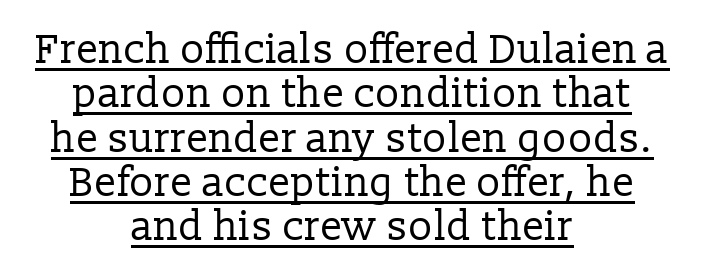
The image shows 41 px regular-weight serif type, upright; set centered, tight line spacing (1.08x), normal letter spacing, underlined; low stroke contrast and a medium x-height.
